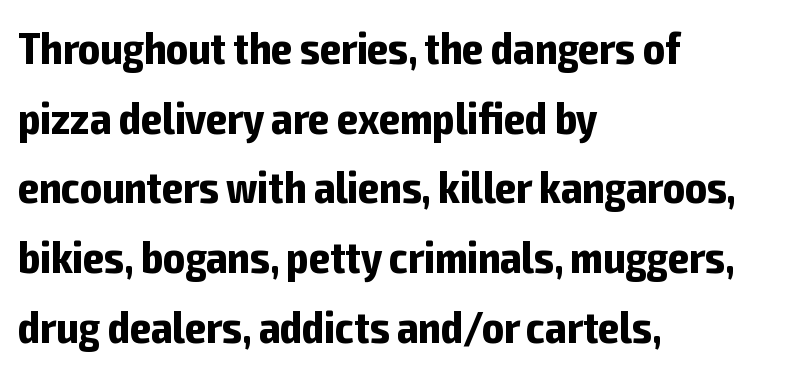
The image shows 45 px bold, condensed sans-serif type, upright; set left-aligned, normal line spacing (1.55x), normal letter spacing, not underlined; low stroke contrast and a medium x-height.
